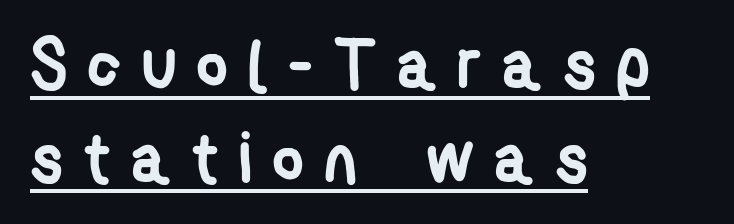
Q: Is the text bold? A: Yes.
Q: Is the typeface a serif or a sans-serif typeface? A: Sans-serif.
Q: Is the text underlined? A: Yes.
Q: How is the paragraph aligned? A: Left-aligned.
Q: Is the spacing between letters normal or unusually wide? A: Unusually wide.
Q: Is the spacing between lines tight, normal or loose? A: Normal.
Q: Width (condensed, normal, or wide)? A: Condensed.
Q: Stroke contrast? A: Low.
Q: x-height? A: Medium.
Q: Monospaced? A: No.
